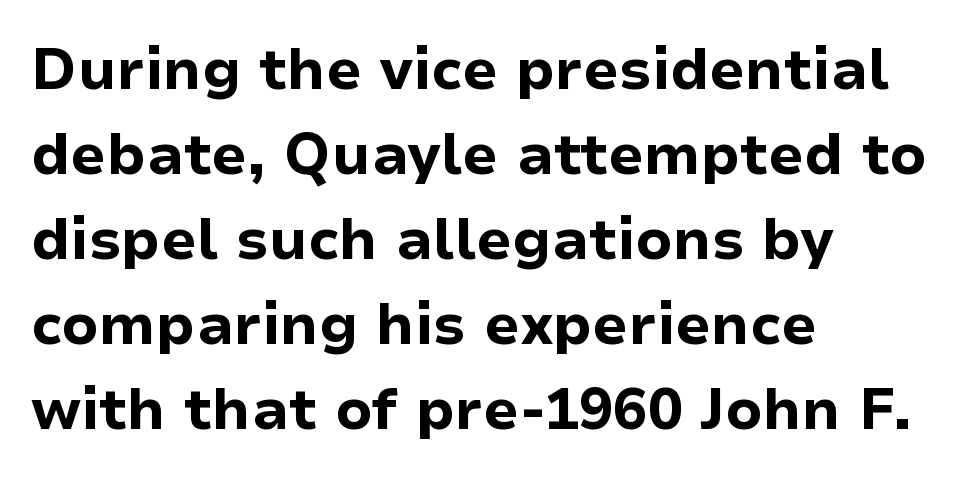
Q: Is the text bold? A: Yes.
Q: Is the text italic (slanted)? A: No, it is upright.
Q: Is the typeface a serif or a sans-serif typeface? A: Sans-serif.
Q: Is the text underlined? A: No.
Q: How is the paragraph aligned? A: Left-aligned.
Q: Is the spacing between letters normal or unusually wide? A: Normal.
Q: Is the spacing between lines tight, normal or loose? A: Normal.
Q: Width (condensed, normal, or wide)? A: Normal.
Q: Stroke contrast? A: Low.
Q: x-height? A: Medium.
Q: Monospaced? A: No.
